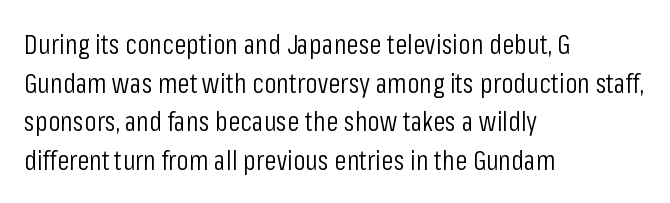
{"serif": "no", "italic": "no", "bold": "no", "weight": "light", "width": "condensed", "stroke_contrast": "low", "x_height": "medium", "monospaced": "no", "underline": "no", "align": "left", "line_spacing": "normal", "line_spacing_ratio": 1.38, "letter_spacing": "normal", "letter_spacing_em": 0.0, "glyph_px": 28}
